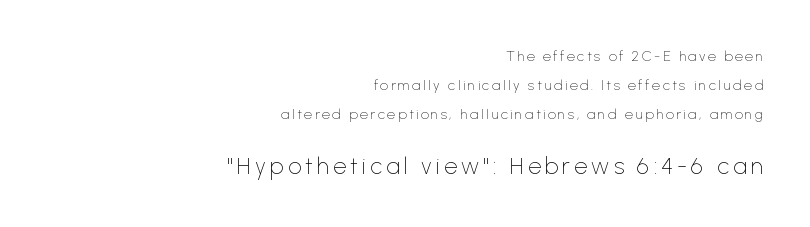
{"italic": "no", "bold": "no", "underline": "no", "align": "right", "line_spacing": "loose", "line_spacing_ratio": 2.06, "larger_block": "second", "size_ratio": 1.64, "glyph_px": 23}
